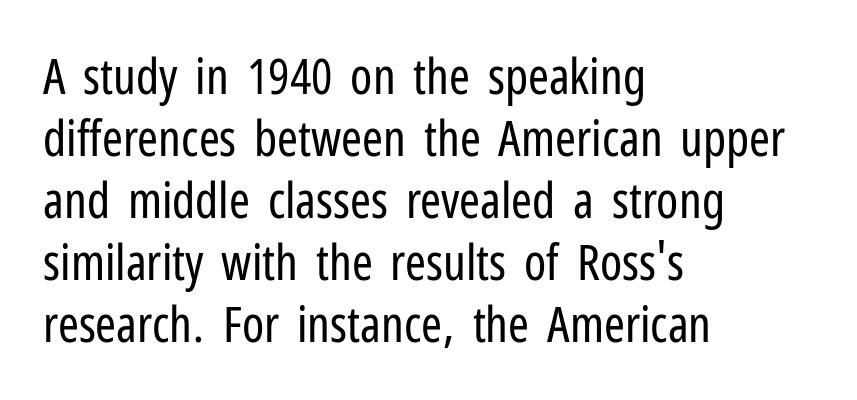
The image shows 50 px regular-weight, condensed sans-serif type, upright; set left-aligned, line spacing 1.24x, normal letter spacing, not underlined; low stroke contrast and a medium x-height.
